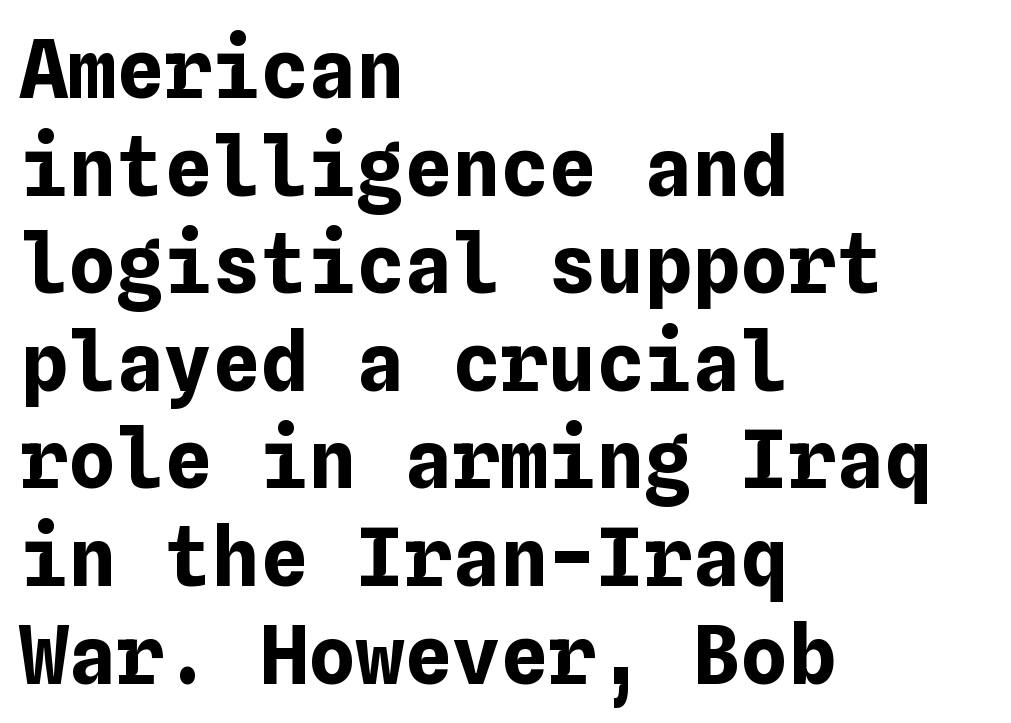
The image shows 80 px bold type, upright; set left-aligned, line spacing 1.22x, normal letter spacing, not underlined; low stroke contrast and a medium x-height.
